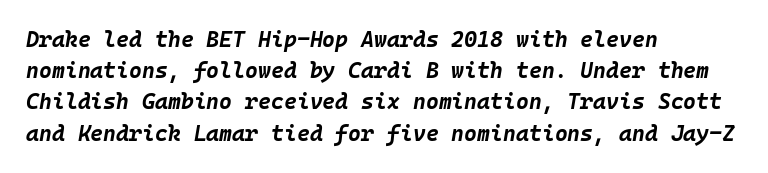
{"italic": "yes", "lean": "right", "slant_degrees": 10, "bold": "yes", "underline": "no", "align": "left", "line_spacing": "normal", "line_spacing_ratio": 1.42, "letter_spacing": "normal", "letter_spacing_em": 0.0, "glyph_px": 22}
